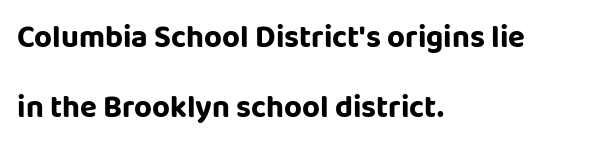
The image shows 31 px sans-serif type, upright; set left-aligned, loose line spacing (2.26x), normal letter spacing, not underlined; low stroke contrast and a large x-height.
